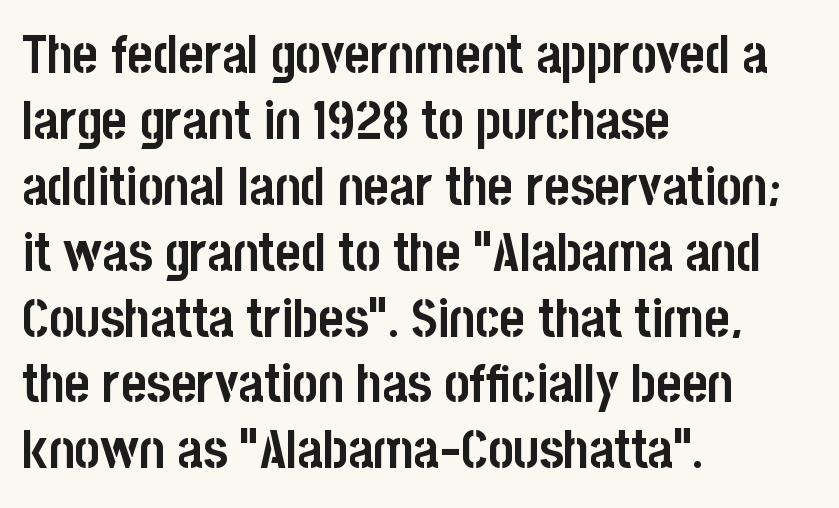
The image shows 54 px semibold, condensed sans-serif type, upright; set left-aligned, line spacing 1.22x, normal letter spacing, not underlined; low stroke contrast and a large x-height.
